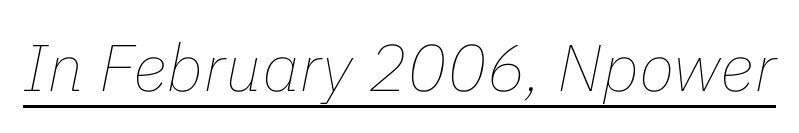
Proportional: the letters do not fall into vertical columns. Italic: yes, the glyphs are oblique. Spacing between characters is what you'd get straight out of the box. Vertical stems look standard width or narrower in stroke. The string is rendered with underlining switched on.
